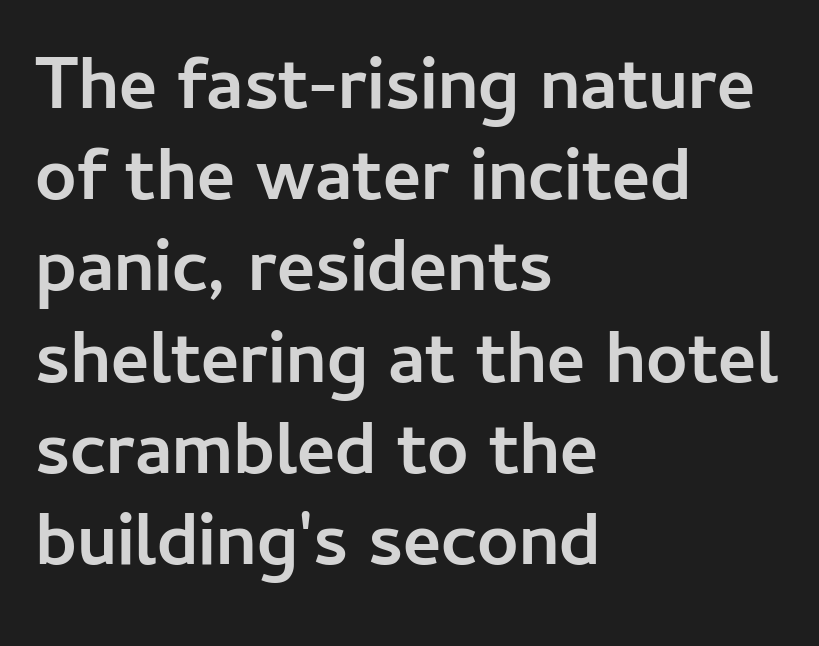
{"serif": "no", "italic": "no", "bold": "yes", "weight": "semibold", "width": "normal", "stroke_contrast": "low", "x_height": "medium", "monospaced": "no", "underline": "no", "align": "left", "line_spacing": "normal", "line_spacing_ratio": 1.25, "letter_spacing": "normal", "letter_spacing_em": 0.0, "glyph_px": 73}
